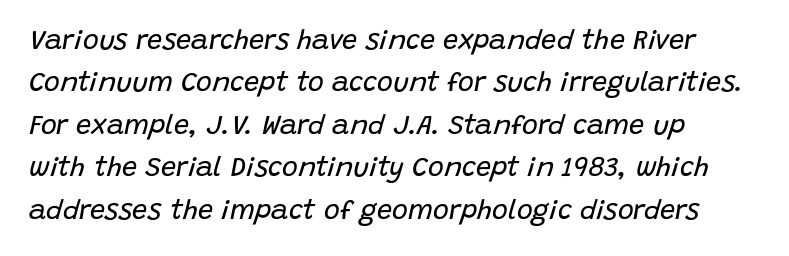
{"italic": "yes", "lean": "right", "slant_degrees": 15, "bold": "no", "underline": "no", "align": "left", "line_spacing": "normal", "line_spacing_ratio": 1.57, "letter_spacing": "normal", "letter_spacing_em": 0.0, "glyph_px": 27}
